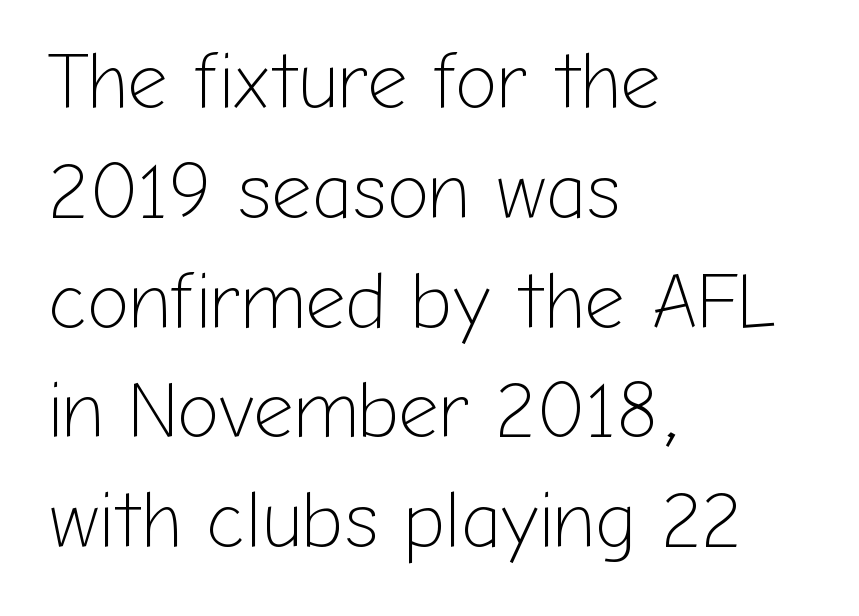
The type sits square on the baseline with zero lean. Leftover space on each line is placed entirely after the last word. Think of a printed novel: that variable character pitch is what you see here. The face used here is a sans, in the tradition of grotesques and geometrics.
